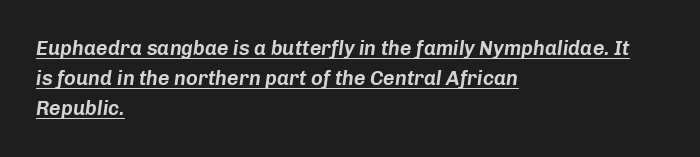
Horizontal alignment here is leftward, the default for most running prose. This rendering leaves character spacing at its baseline value. In designer terms, the underline attribute is active on this setting. The rendering applies a slant to the glyphs.
